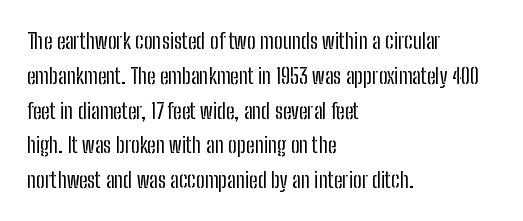
The image shows 22 px text type, upright; set left-aligned, normal line spacing (1.58x), normal letter spacing, not underlined.
